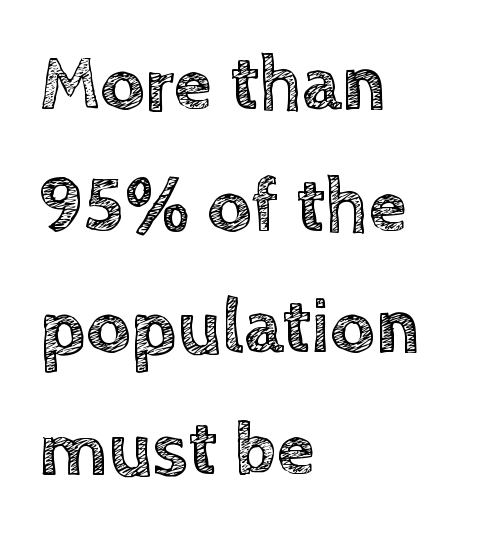
Vertical strokes here are truly vertical. These lines are rendered in a variable-pitch font. Honestly, the row spacing looks completely unremarkable. The glyphs are unaccompanied by any horizontal stroke below them. The rendering anchors every line to the left-hand side. The type is set solid horizontally, with unmodified tracking.
